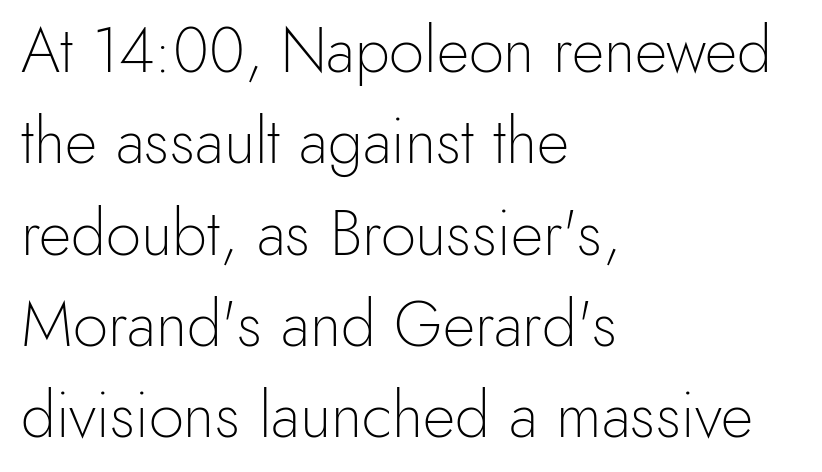
Q: Is the text bold? A: No.
Q: Is the text italic (slanted)? A: No, it is upright.
Q: Is the typeface a serif or a sans-serif typeface? A: Sans-serif.
Q: Is the text underlined? A: No.
Q: How is the paragraph aligned? A: Left-aligned.
Q: Is the spacing between letters normal or unusually wide? A: Normal.
Q: Is the spacing between lines tight, normal or loose? A: Normal.
Q: Width (condensed, normal, or wide)? A: Normal.
Q: x-height? A: Small.
Q: Monospaced? A: No.
